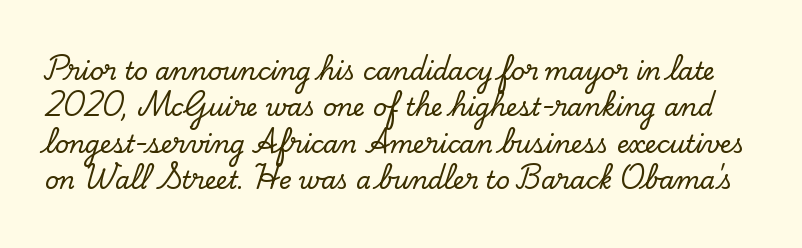
Check under the words: just untouched page. Honestly, the row spacing looks completely unremarkable. Tracking here is standard; glyphs follow each other at the usual distance.
